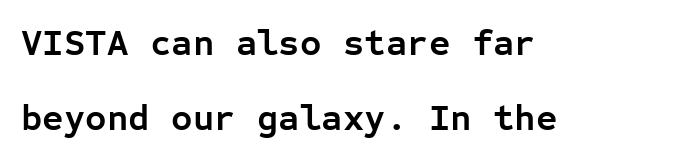
Q: Is the text bold? A: Yes.
Q: Is the text italic (slanted)? A: No, it is upright.
Q: Is the typeface a serif or a sans-serif typeface? A: Sans-serif.
Q: Is the text underlined? A: No.
Q: How is the paragraph aligned? A: Left-aligned.
Q: Is the spacing between letters normal or unusually wide? A: Normal.
Q: Is the spacing between lines tight, normal or loose? A: Loose.
Q: Width (condensed, normal, or wide)? A: Normal.
Q: Stroke contrast? A: Low.
Q: x-height? A: Medium.
Q: Monospaced? A: Yes.
